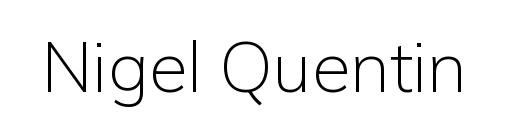
{"serif": "no", "italic": "no", "bold": "no", "weight": "light", "width": "normal", "stroke_contrast": "low", "x_height": "medium", "monospaced": "no", "underline": "no", "letter_spacing": "normal", "letter_spacing_em": 0.0, "glyph_px": 70}
